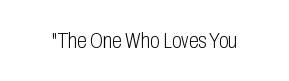
The space directly below the letters is spotless. Quick note: not italic, upright. The line texture is even and compact thanks to regular tracking. These glyphs show unthickened strokes, regular width or finer.
